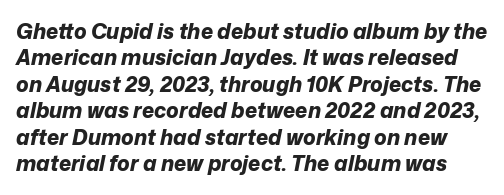
{"italic": "yes", "lean": "right", "slant_degrees": 12, "bold": "yes", "underline": "no", "line_spacing": "normal", "line_spacing_ratio": 1.26, "letter_spacing": "normal", "letter_spacing_em": 0.0, "glyph_px": 21}
